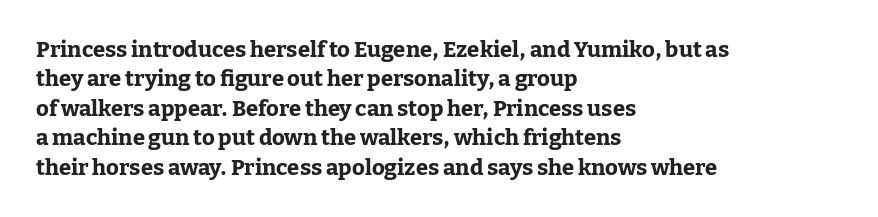
{"italic": "no", "bold": "yes", "underline": "no", "align": "left", "line_spacing": "normal", "line_spacing_ratio": 1.34, "letter_spacing": "normal", "letter_spacing_em": 0.0, "glyph_px": 22}
